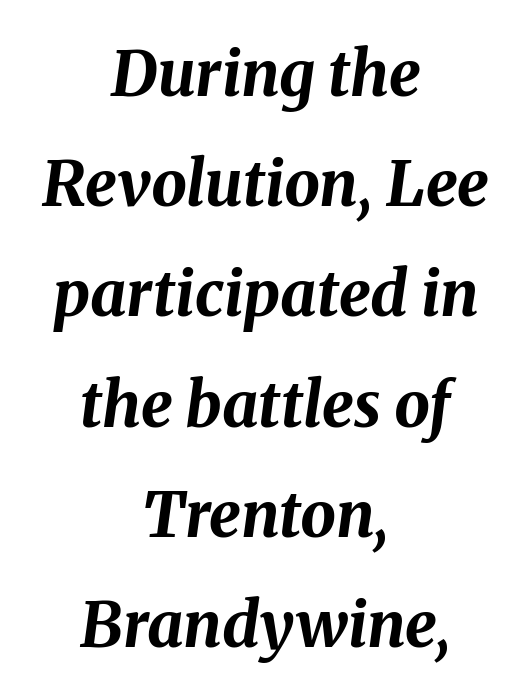
In CSS terms this would be text-align: center. Short note: letters normally spaced. Bare-footed words on every line. Italic? Definitely — the glyphs are oblique. The face used here is proportionally spaced, like ordinary book or web type.
